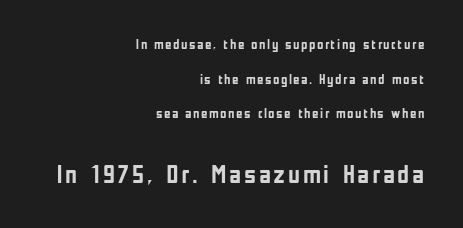
The image shows 26 px bold type, upright; set right-aligned, loose line spacing (2.48x), not underlined; the second (bottom) block is 1.86x larger.
